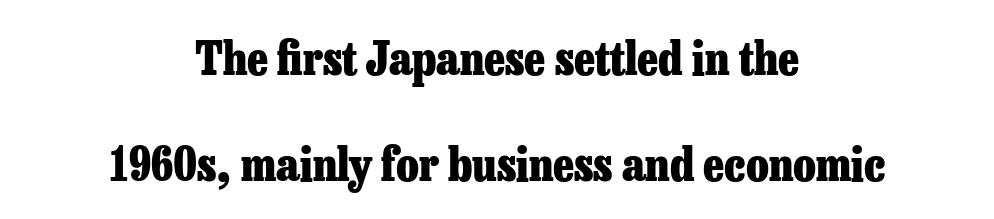
Baseline-to-baseline distance is far greater than the letter height. Line starts and ends both wander, symmetrically. Every stem runs plumb, perpendicular to the baseline. Stroke terminals: seriffed. Rule under the text: the space is simply empty.
